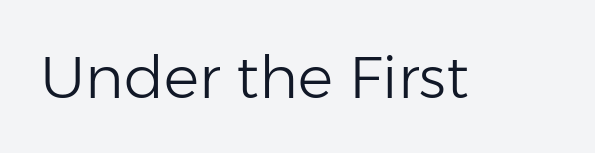
{"serif": "no", "italic": "no", "bold": "no", "weight": "light", "width": "normal", "stroke_contrast": "low", "x_height": "medium", "monospaced": "no", "underline": "no", "letter_spacing": "normal", "letter_spacing_em": 0.0, "glyph_px": 59}
